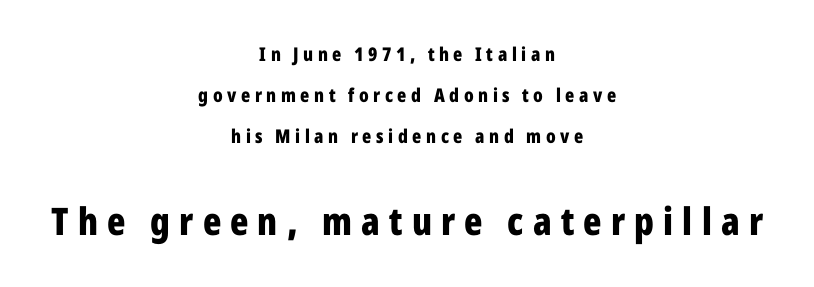
{"serif": "no", "italic": "no", "bold": "yes", "weight": "bold", "width": "condensed", "stroke_contrast": "low", "x_height": "medium", "monospaced": "no", "underline": "no", "align": "center", "line_spacing": "loose", "line_spacing_ratio": 2.16, "letter_spacing": "wide", "letter_spacing_em": 0.24, "larger_block": "second", "size_ratio": 2.0, "glyph_px": 38}
